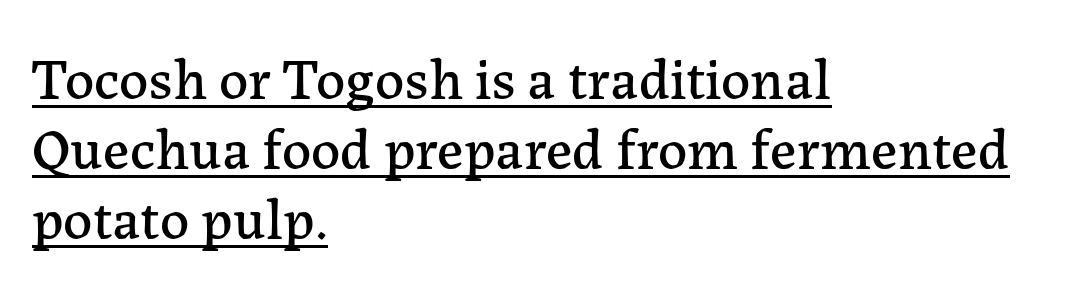
The image shows 58 px serif type, upright; set left-aligned, line spacing 1.21x, normal letter spacing, underlined; low stroke contrast and a medium x-height.
